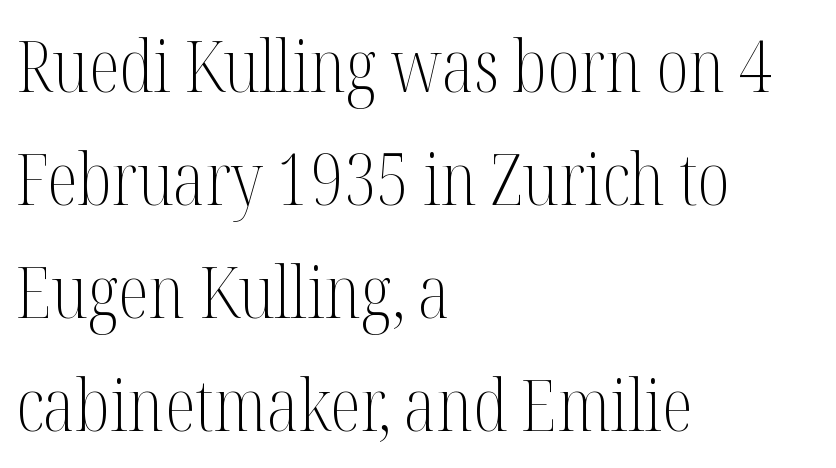
The image shows 71 px light, condensed serif type, upright; set left-aligned, normal line spacing (1.59x), normal letter spacing, not underlined; medium stroke contrast and a medium x-height.
